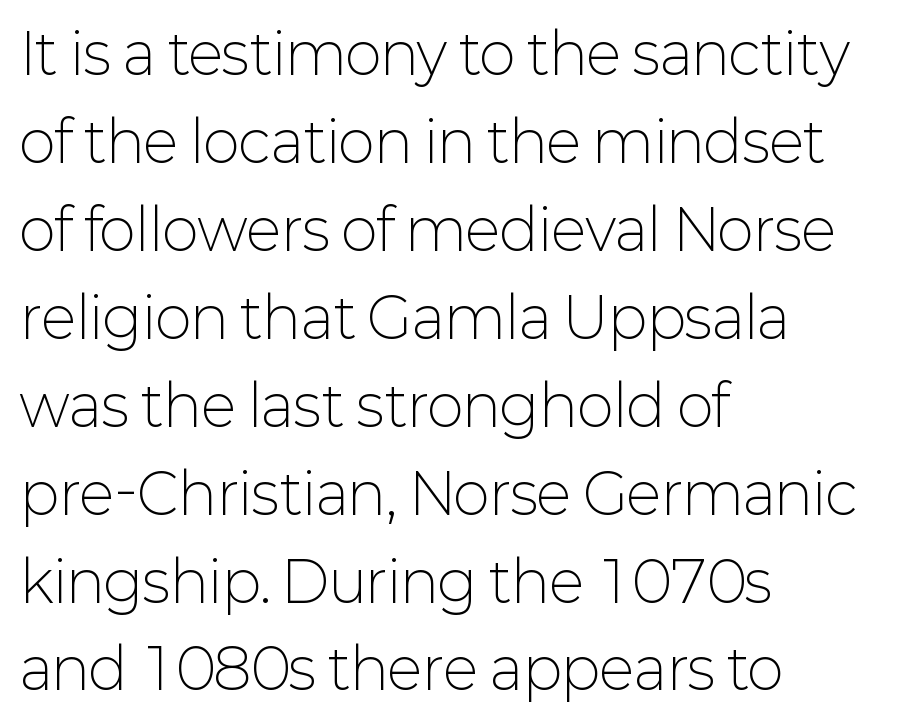
Q: Is the text bold? A: No.
Q: Is the text italic (slanted)? A: No, it is upright.
Q: Is the typeface a serif or a sans-serif typeface? A: Sans-serif.
Q: Is the text underlined? A: No.
Q: How is the paragraph aligned? A: Left-aligned.
Q: Is the spacing between letters normal or unusually wide? A: Normal.
Q: Is the spacing between lines tight, normal or loose? A: Normal.
Q: Width (condensed, normal, or wide)? A: Normal.
Q: Stroke contrast? A: Low.
Q: x-height? A: Medium.
Q: Monospaced? A: No.
